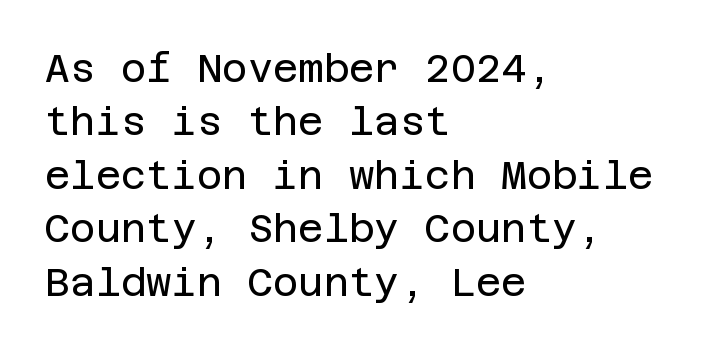
{"serif": "no", "italic": "no", "bold": "no", "weight": "regular", "width": "normal", "stroke_contrast": "low", "x_height": "large", "underline": "no", "align": "left", "line_spacing": "normal", "line_spacing_ratio": 1.37, "letter_spacing": "normal", "letter_spacing_em": 0.0, "glyph_px": 39}
